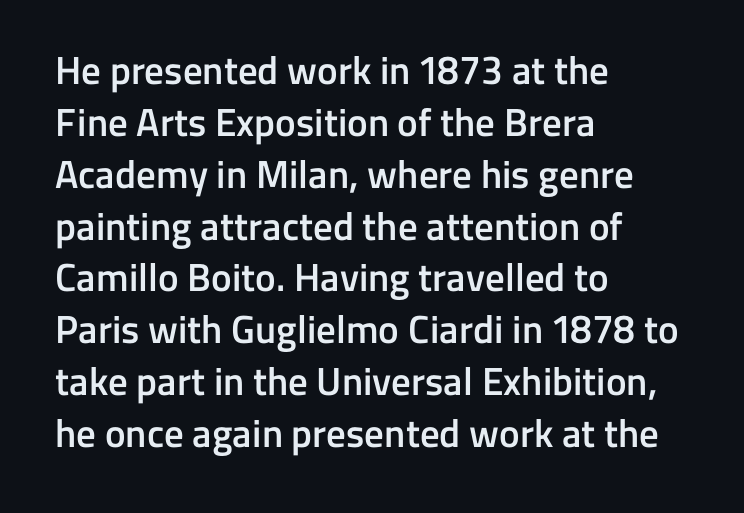
The image shows 39 px semibold sans-serif type, upright; set left-aligned, normal line spacing (1.33x), normal letter spacing, not underlined; low stroke contrast and a medium x-height.
